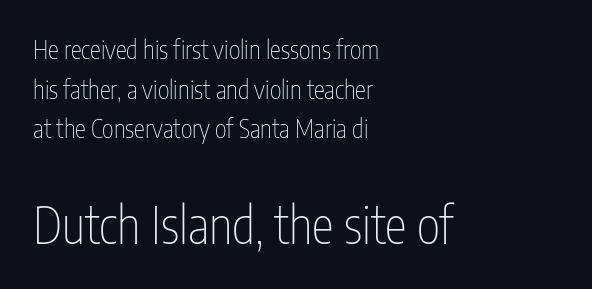
{"serif": "no", "italic": "no", "bold": "no", "weight": "thin", "width": "condensed", "stroke_contrast": "low", "x_height": "medium", "monospaced": "no", "underline": "no", "align": "left", "line_spacing": "normal", "line_spacing_ratio": 1.59, "letter_spacing": "normal", "letter_spacing_em": 0.0, "larger_block": "second", "size_ratio": 2.0, "glyph_px": 50}
